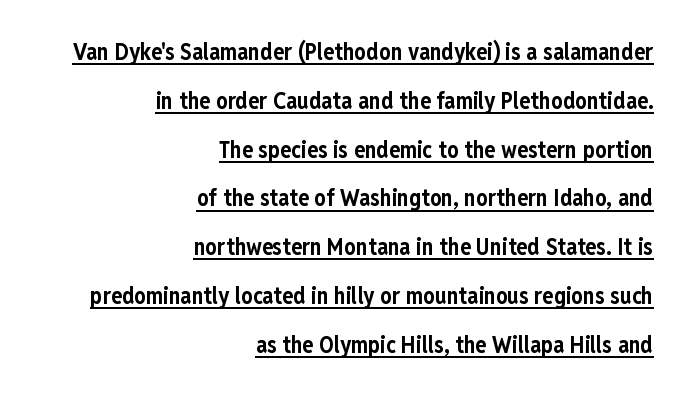
Vertical strokes here are truly vertical. Notice the wide empty band between every row — that's loose leading. You could call the tracking neutral — neither tight nor loose. Compared with an ordinary text face, these strokes are far heavier — a full bold. The passage is arranged like a letterhead date or caption credit — flush right. Underline: present.
